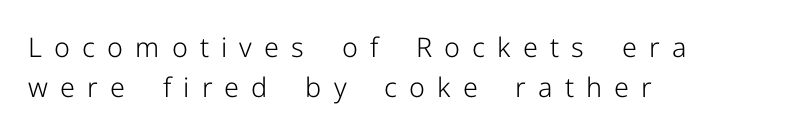
{"italic": "no", "bold": "no", "underline": "no", "align": "left", "line_spacing": "normal", "line_spacing_ratio": 1.47, "letter_spacing": "wide", "letter_spacing_em": 0.45, "glyph_px": 27}
